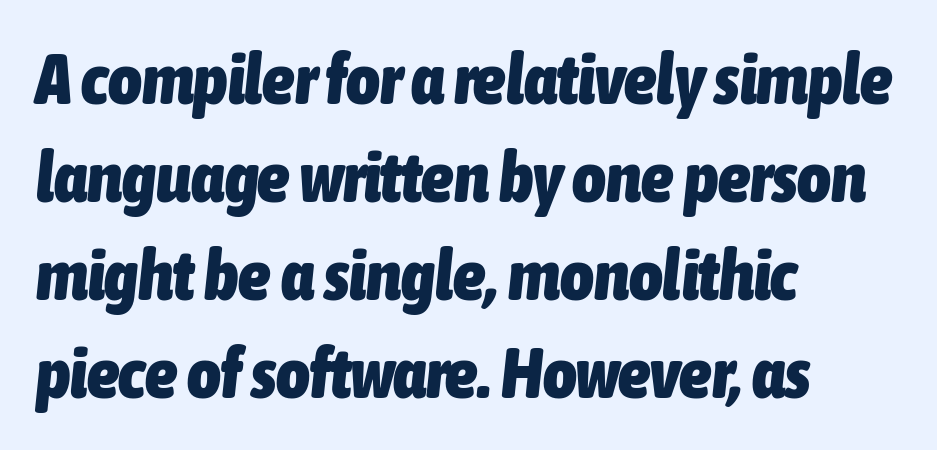
Rows of type keep a routine distance in the vertical direction. Lines of text with bare space underneath. Thick stems and heavy bowls — unmistakably bold. The line texture is even and compact thanks to regular tracking. The compositor pushed each line to the left boundary.
